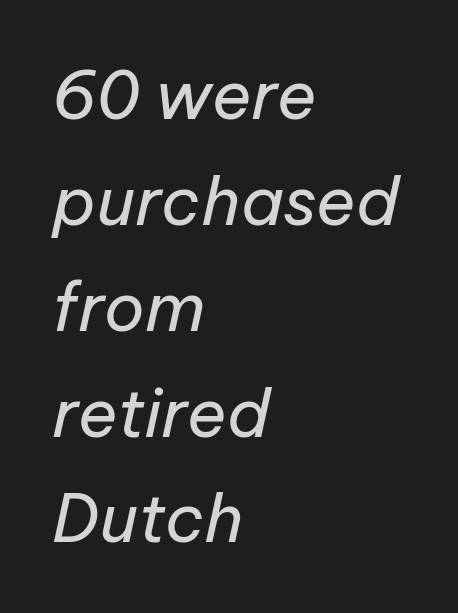
{"italic": "yes", "lean": "right", "slant_degrees": 12, "bold": "no", "weight": "regular", "width": "normal", "stroke_contrast": "low", "x_height": "medium", "monospaced": "no", "underline": "no", "align": "left", "line_spacing": "normal", "line_spacing_ratio": 1.58, "letter_spacing": "normal", "letter_spacing_em": 0.0, "glyph_px": 67}
